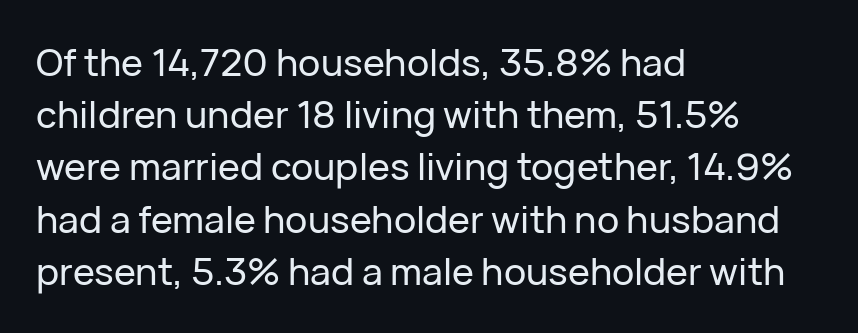
Q: Is the text italic (slanted)? A: No, it is upright.
Q: Is the typeface a serif or a sans-serif typeface? A: Sans-serif.
Q: Is the text underlined? A: No.
Q: How is the paragraph aligned? A: Left-aligned.
Q: Is the spacing between letters normal or unusually wide? A: Normal.
Q: Is the spacing between lines tight, normal or loose? A: Normal.
Q: Width (condensed, normal, or wide)? A: Normal.
Q: Stroke contrast? A: Low.
Q: x-height? A: Medium.
Q: Monospaced? A: No.
